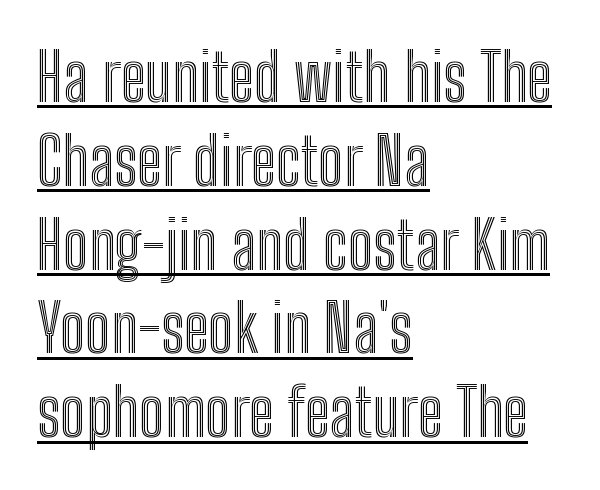
{"italic": "no", "width": "condensed", "x_height": "medium", "monospaced": "no", "underline": "yes", "align": "left", "line_spacing": "normal", "line_spacing_ratio": 1.27, "letter_spacing": "normal", "letter_spacing_em": 0.0, "glyph_px": 66}
